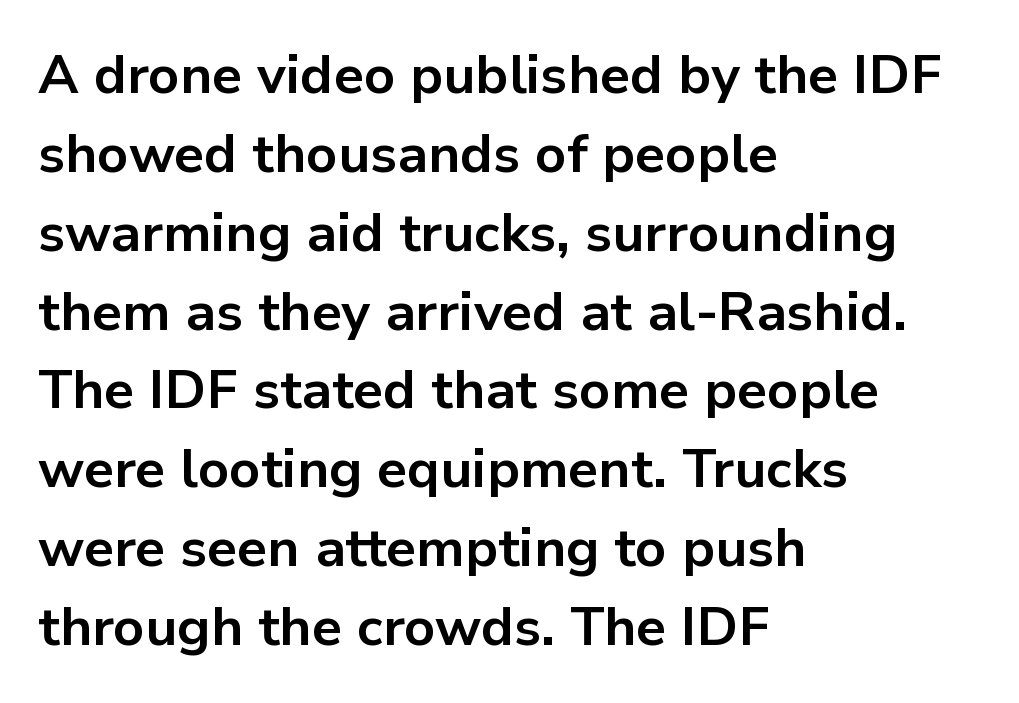
The image shows 54 px bold sans-serif type, upright; set left-aligned, normal line spacing (1.46x), normal letter spacing, not underlined; low stroke contrast and a medium x-height.
